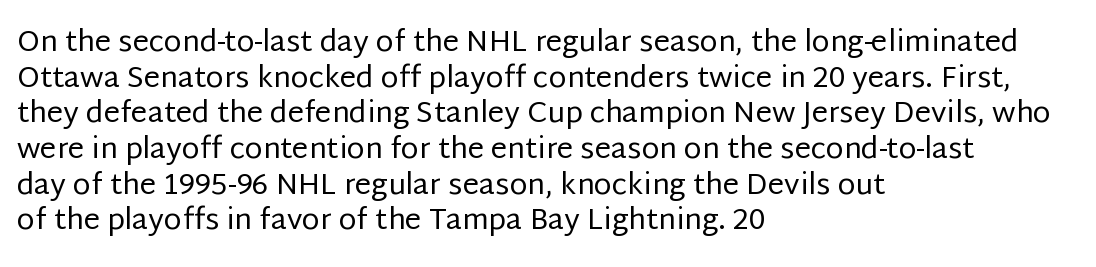
Q: Is the text bold? A: No.
Q: Is the text italic (slanted)? A: No, it is upright.
Q: Is the typeface a serif or a sans-serif typeface? A: Sans-serif.
Q: Is the text underlined? A: No.
Q: How is the paragraph aligned? A: Left-aligned.
Q: Is the spacing between letters normal or unusually wide? A: Normal.
Q: Width (condensed, normal, or wide)? A: Normal.
Q: Stroke contrast? A: Low.
Q: x-height? A: Large.
Q: Monospaced? A: No.
